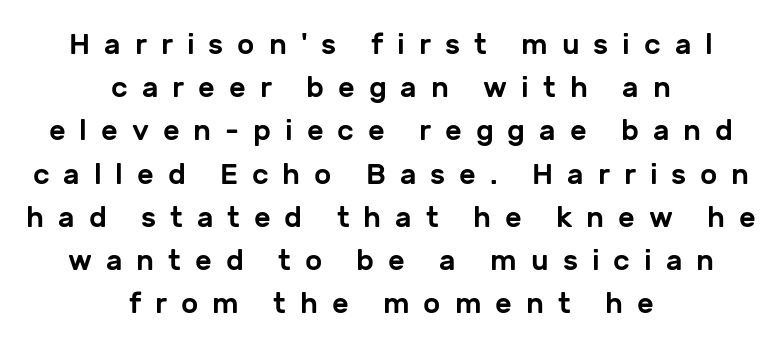
The image shows 29 px sans-serif type, upright; set centered, normal line spacing (1.49x), unusually wide letter spacing (+0.48 em), not underlined; low stroke contrast and a medium x-height.
